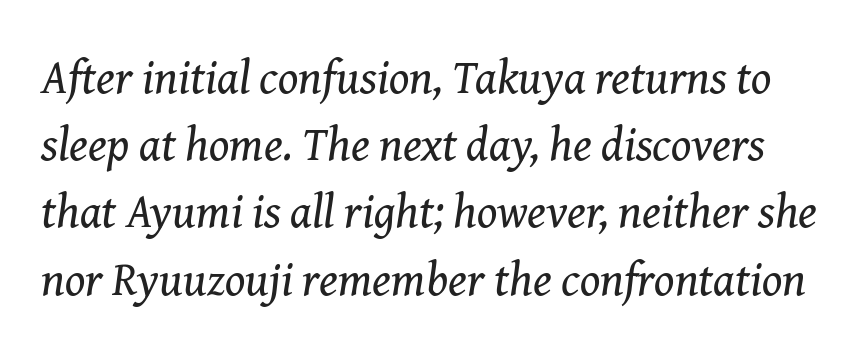
The image shows 47 px regular-weight serif type, italic (leaning right); set normal line spacing (1.43x), normal letter spacing, not underlined; medium stroke contrast and a medium x-height.
